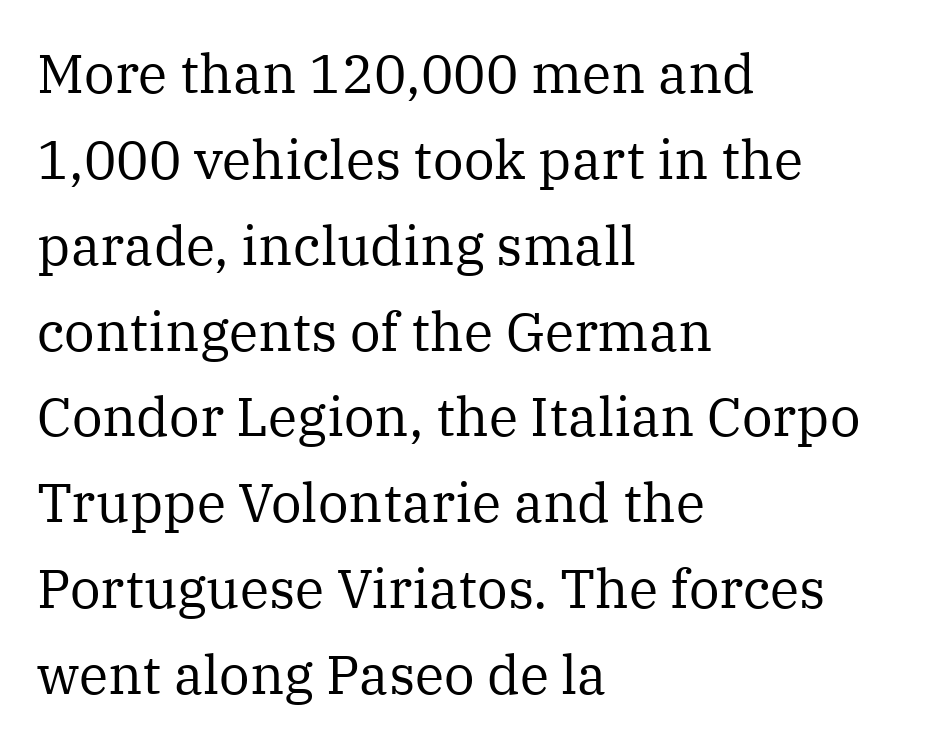
The image shows 54 px regular-weight serif type, upright; set left-aligned, normal line spacing (1.59x), normal letter spacing, not underlined; medium stroke contrast and a medium x-height.
